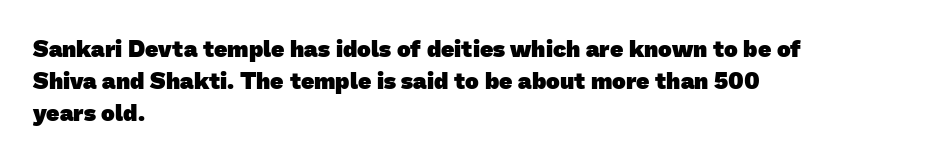
The paragraph shown leans on its left margin. The block of text has a typical density, with ordinary space between rows. Tracking value appears to be zero — textbook default spacing. Nobody drew a line under any word here. The typesetting leans heavy: a genuine bold.
